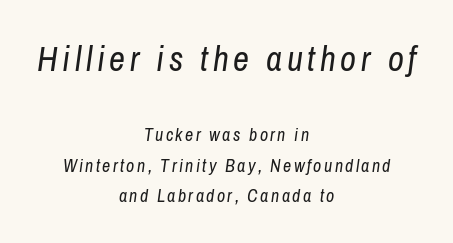
The image shows 35 px regular-weight, condensed type, italic (leaning right); set centered, line spacing 1.71x, not underlined; the first (top) block is 1.94x larger; low stroke contrast and a medium x-height.
